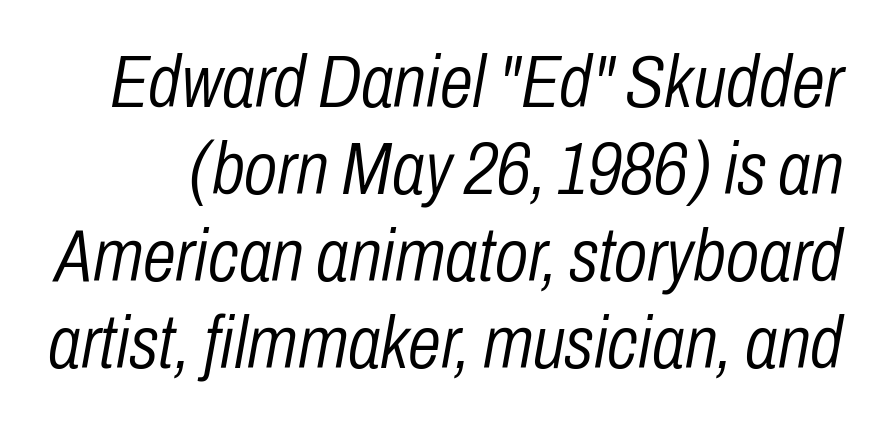
Q: Is the text bold? A: No.
Q: Is the text italic (slanted)? A: Yes, it leans right by about 10 degrees.
Q: Is the text underlined? A: No.
Q: Is the spacing between letters normal or unusually wide? A: Normal.
Q: Width (condensed, normal, or wide)? A: Condensed.
Q: Stroke contrast? A: Low.
Q: x-height? A: Medium.
Q: Monospaced? A: No.
